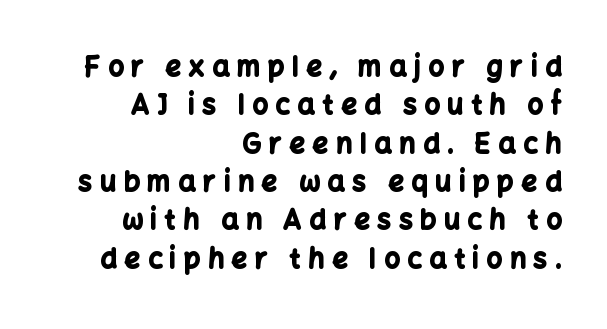
Q: Is the text bold? A: Yes.
Q: Is the text italic (slanted)? A: No, it is upright.
Q: Is the text underlined? A: No.
Q: How is the paragraph aligned? A: Right-aligned.
Q: Is the spacing between letters normal or unusually wide? A: Unusually wide.
Q: Is the spacing between lines tight, normal or loose? A: Normal.
